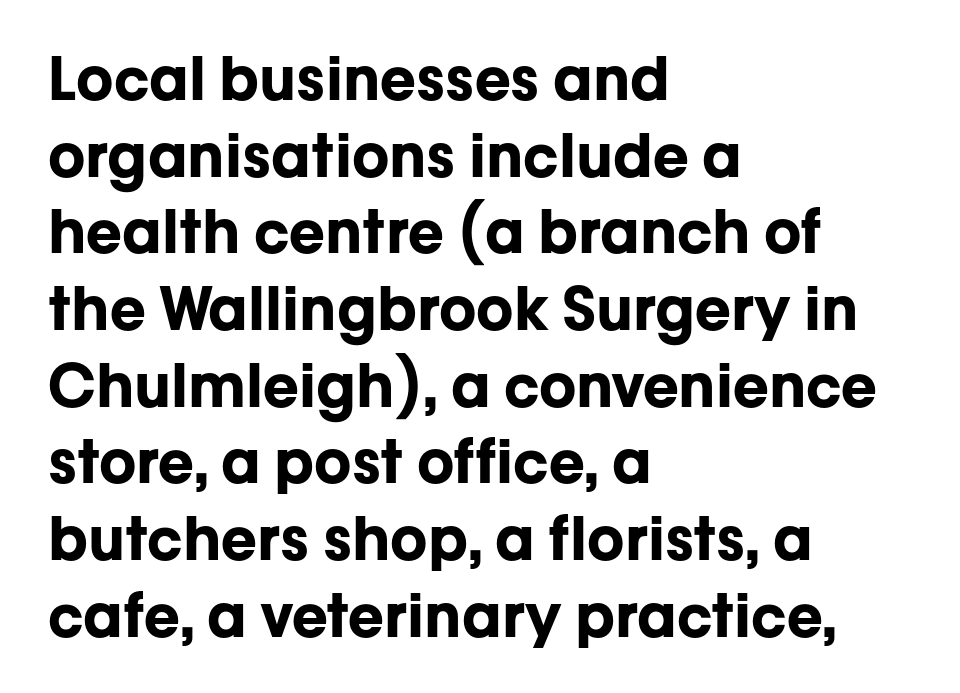
Q: Is the text bold? A: Yes.
Q: Is the text italic (slanted)? A: No, it is upright.
Q: Is the typeface a serif or a sans-serif typeface? A: Sans-serif.
Q: Is the text underlined? A: No.
Q: How is the paragraph aligned? A: Left-aligned.
Q: Is the spacing between letters normal or unusually wide? A: Normal.
Q: Is the spacing between lines tight, normal or loose? A: Normal.
Q: Width (condensed, normal, or wide)? A: Normal.
Q: Stroke contrast? A: Low.
Q: x-height? A: Medium.
Q: Monospaced? A: No.
